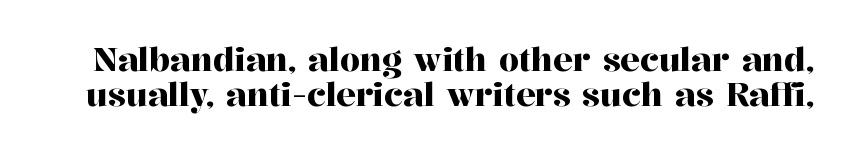
Q: Is the text italic (slanted)? A: No, it is upright.
Q: Is the typeface a serif or a sans-serif typeface? A: Serif.
Q: Is the text underlined? A: No.
Q: Is the spacing between letters normal or unusually wide? A: Normal.
Q: Is the spacing between lines tight, normal or loose? A: Tight.
Q: Width (condensed, normal, or wide)? A: Normal.
Q: Stroke contrast? A: High.
Q: x-height? A: Medium.
Q: Monospaced? A: No.
